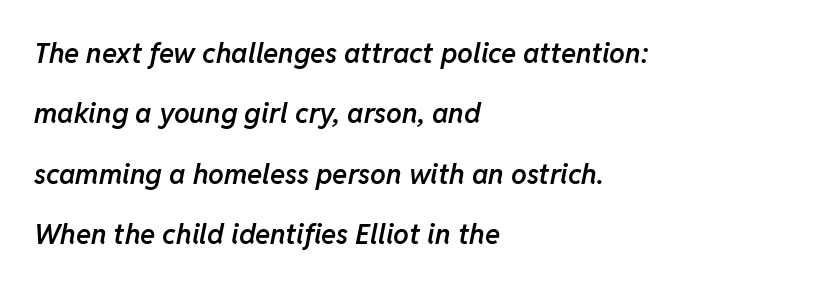
{"italic": "yes", "lean": "right", "slant_degrees": 11, "bold": "semi", "weight": "semibold", "width": "normal", "stroke_contrast": "low", "x_height": "medium", "monospaced": "no", "underline": "no", "align": "left", "line_spacing": "loose", "line_spacing_ratio": 2.16, "letter_spacing": "normal", "letter_spacing_em": 0.0, "glyph_px": 28}
